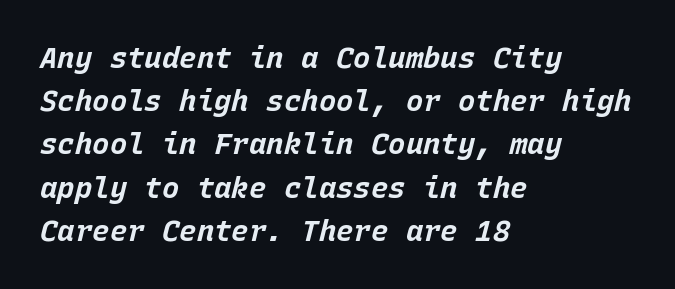
Q: Is the text bold? A: Yes.
Q: Is the text italic (slanted)? A: Yes, it leans right by about 15 degrees.
Q: Is the text underlined? A: No.
Q: How is the paragraph aligned? A: Left-aligned.
Q: Is the spacing between letters normal or unusually wide? A: Normal.
Q: Is the spacing between lines tight, normal or loose? A: Normal.
Q: Width (condensed, normal, or wide)? A: Normal.
Q: Stroke contrast? A: Low.
Q: x-height? A: Large.
Q: Monospaced? A: Yes.
